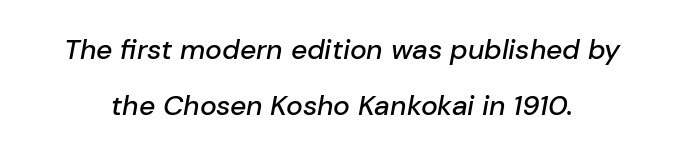
These lines are rendered in a variable-pitch font. Each row of text sits above clean, open space. Compared with ordinary roman type, these characters are visibly tilted. The tracking reads as untouched default to a designer's eye. The vertical gap from one line to the next is large.
